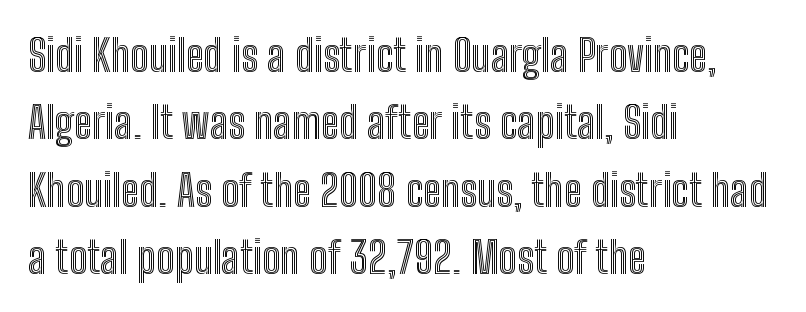
{"italic": "no", "width": "condensed", "x_height": "medium", "monospaced": "no", "underline": "no", "align": "left", "line_spacing": "normal", "line_spacing_ratio": 1.53, "letter_spacing": "normal", "letter_spacing_em": 0.0, "glyph_px": 44}
